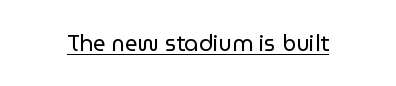
Q: Is the text bold? A: No.
Q: Is the text italic (slanted)? A: No, it is upright.
Q: Is the text underlined? A: Yes.
Q: Is the spacing between letters normal or unusually wide? A: Normal.
